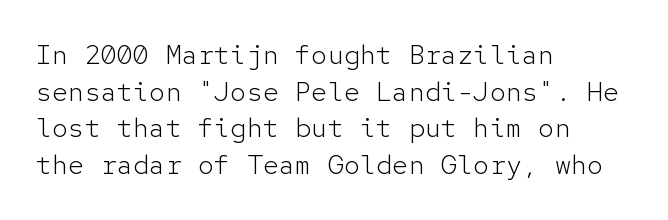
Q: Is the text bold? A: No.
Q: Is the text italic (slanted)? A: No, it is upright.
Q: Is the text underlined? A: No.
Q: How is the paragraph aligned? A: Left-aligned.
Q: Is the spacing between letters normal or unusually wide? A: Normal.
Q: Is the spacing between lines tight, normal or loose? A: Normal.
